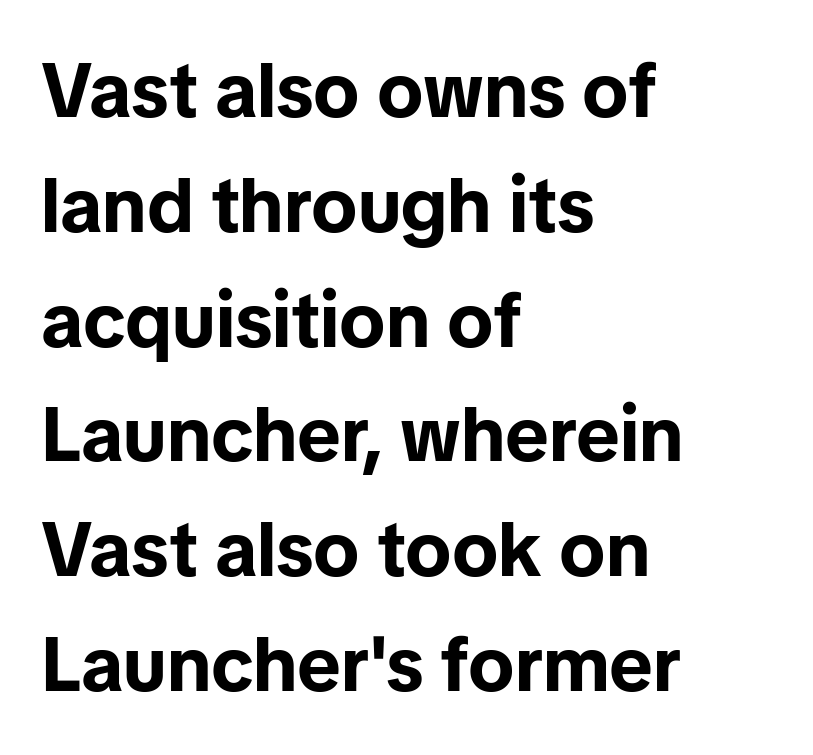
Q: Is the text bold? A: Yes.
Q: Is the text italic (slanted)? A: No, it is upright.
Q: Is the typeface a serif or a sans-serif typeface? A: Sans-serif.
Q: Is the text underlined? A: No.
Q: How is the paragraph aligned? A: Left-aligned.
Q: Is the spacing between letters normal or unusually wide? A: Normal.
Q: Is the spacing between lines tight, normal or loose? A: Normal.
Q: Width (condensed, normal, or wide)? A: Normal.
Q: Stroke contrast? A: Low.
Q: x-height? A: Medium.
Q: Monospaced? A: No.
